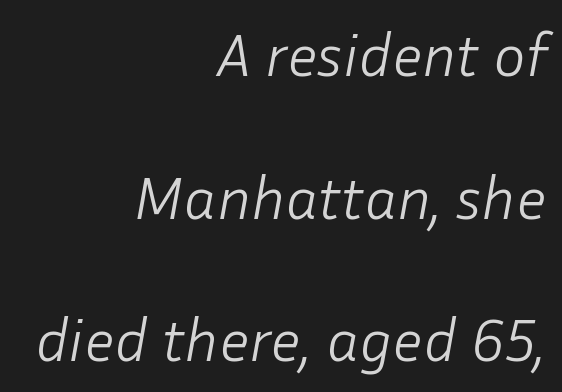
{"italic": "yes", "lean": "right", "slant_degrees": 10, "bold": "no", "weight": "light", "width": "normal", "stroke_contrast": "low", "x_height": "medium", "monospaced": "no", "underline": "no", "align": "right", "line_spacing": "loose", "line_spacing_ratio": 2.34, "letter_spacing": "normal", "letter_spacing_em": 0.0, "glyph_px": 61}
